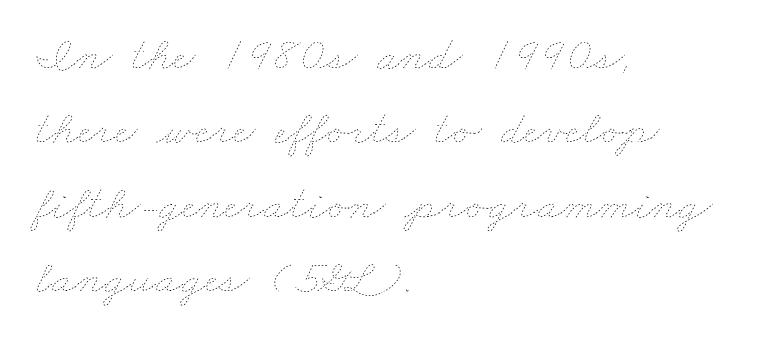
Is the stroke heavy? The answer is a plain regular-or-lighter. The strip under each line holds only bare page. The space between consecutive lines is moderate. Letter spacing: default. Does the copy run flush right? No — it runs flush left.
